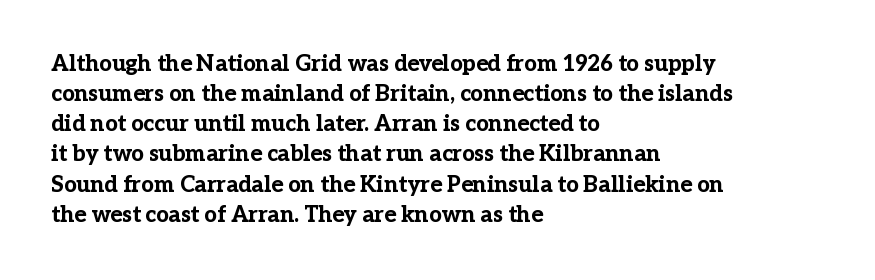
The image shows 22 px bold type, upright; set left-aligned, normal line spacing (1.37x), normal letter spacing, not underlined.
